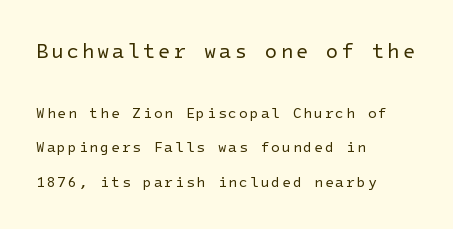
How would I describe the line gaps? Wide and relaxed. The cut favours lightness, reaching ordinary text weight at its darkest. Compare the two chunks: the upper has the greater cap height. Alignment: flush left. Underline: absent.
